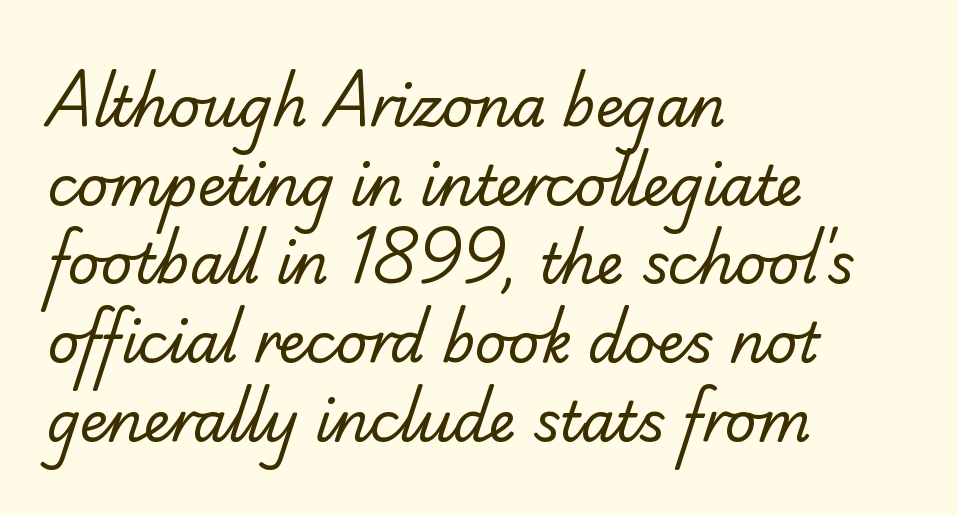
The gap between lines stays unmarked. Words appear dense and cohesive because spacing is normal. Compared with typical paragraphs, the rows here are spaced about the same. These lines are composed in type with serifs. This sample is left-justified, so line endings fall wherever the words run out. You could not count columns in this text — the font is proportionally spaced.
